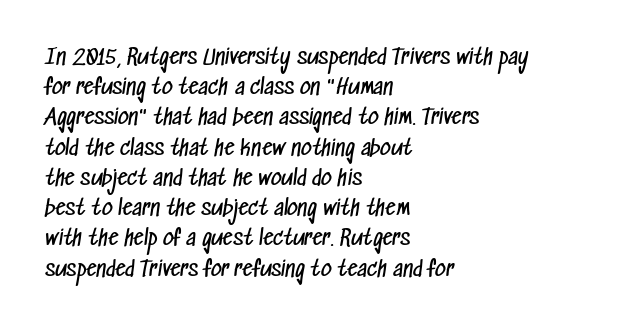
{"bold": "no", "underline": "no", "align": "left", "line_spacing": "normal", "line_spacing_ratio": 1.44, "letter_spacing": "normal", "letter_spacing_em": 0.0, "glyph_px": 21}
